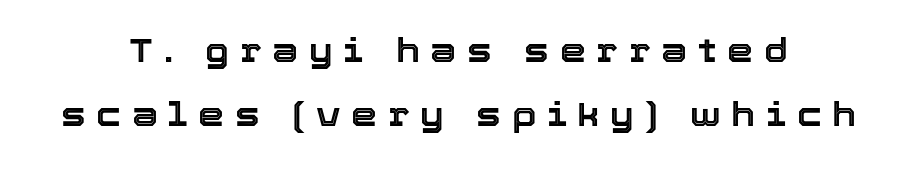
Q: Is the text italic (slanted)? A: No, it is upright.
Q: Is the text underlined? A: No.
Q: How is the paragraph aligned? A: Centered.
Q: Is the spacing between letters normal or unusually wide? A: Unusually wide.
Q: Is the spacing between lines tight, normal or loose? A: Loose.
Q: Width (condensed, normal, or wide)? A: Normal.
Q: x-height? A: Medium.
Q: Monospaced? A: No.
